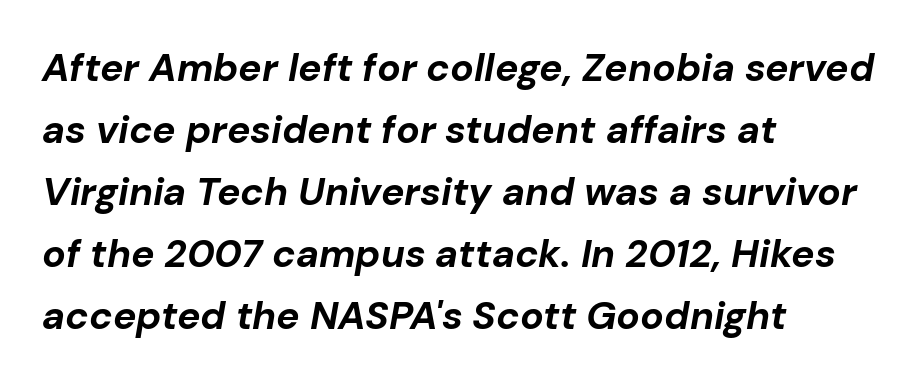
{"italic": "yes", "lean": "right", "slant_degrees": 10, "bold": "yes", "weight": "bold", "width": "normal", "stroke_contrast": "low", "x_height": "medium", "monospaced": "no", "underline": "no", "align": "left", "line_spacing": "normal", "line_spacing_ratio": 1.59, "letter_spacing": "normal", "letter_spacing_em": 0.0, "glyph_px": 39}
